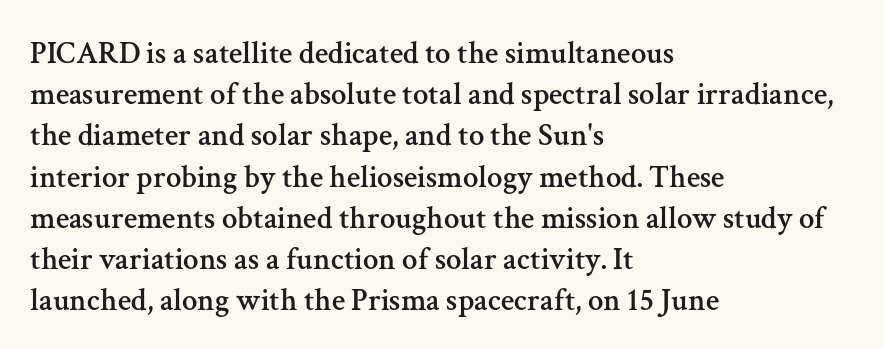
Q: Is the text italic (slanted)? A: No, it is upright.
Q: Is the typeface a serif or a sans-serif typeface? A: Serif.
Q: Is the text underlined? A: No.
Q: How is the paragraph aligned? A: Left-aligned.
Q: Is the spacing between letters normal or unusually wide? A: Normal.
Q: Is the spacing between lines tight, normal or loose? A: Normal.
Q: Width (condensed, normal, or wide)? A: Normal.
Q: Stroke contrast? A: Medium.
Q: x-height? A: Medium.
Q: Monospaced? A: No.
